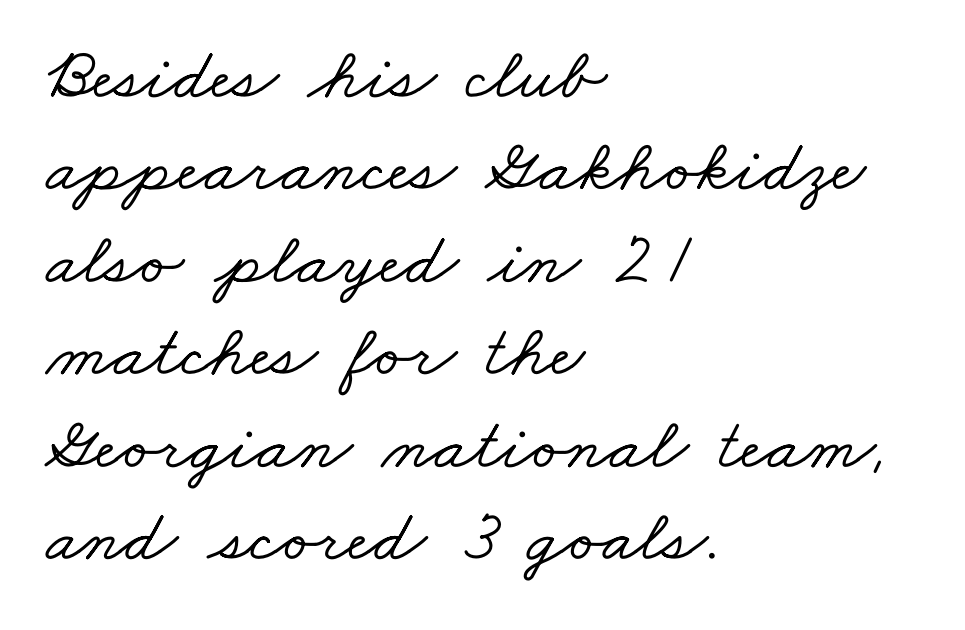
Q: Is the typeface a serif or a sans-serif typeface? A: Serif.
Q: Is the text underlined? A: No.
Q: How is the paragraph aligned? A: Left-aligned.
Q: Is the spacing between letters normal or unusually wide? A: Normal.
Q: Is the spacing between lines tight, normal or loose? A: Normal.
Q: Width (condensed, normal, or wide)? A: Wide.
Q: Stroke contrast? A: Low.
Q: x-height? A: Small.
Q: Monospaced? A: No.
